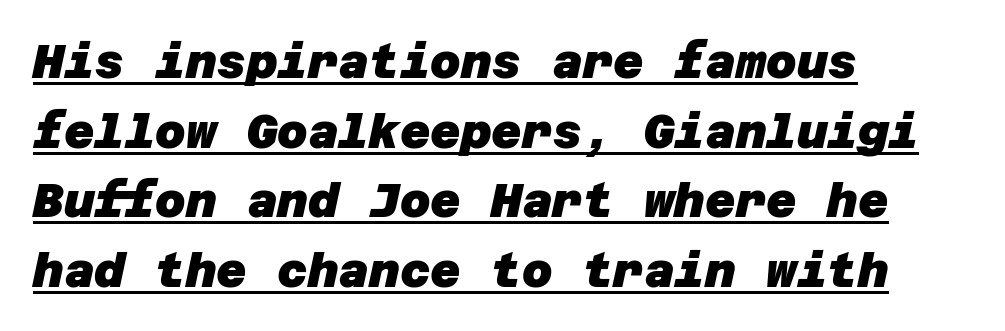
Q: Is the text bold? A: Yes.
Q: Is the typeface a serif or a sans-serif typeface? A: Sans-serif.
Q: Is the text underlined? A: Yes.
Q: How is the paragraph aligned? A: Left-aligned.
Q: Is the spacing between letters normal or unusually wide? A: Normal.
Q: Is the spacing between lines tight, normal or loose? A: Normal.
Q: Width (condensed, normal, or wide)? A: Normal.
Q: Stroke contrast? A: Low.
Q: x-height? A: Large.
